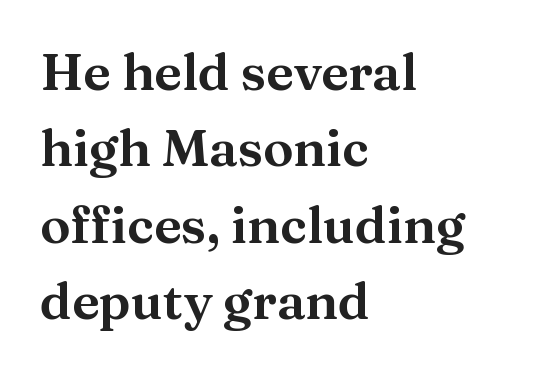
Q: Is the text italic (slanted)? A: No, it is upright.
Q: Is the typeface a serif or a sans-serif typeface? A: Serif.
Q: Is the text underlined? A: No.
Q: How is the paragraph aligned? A: Left-aligned.
Q: Is the spacing between letters normal or unusually wide? A: Normal.
Q: Is the spacing between lines tight, normal or loose? A: Normal.
Q: Width (condensed, normal, or wide)? A: Normal.
Q: Stroke contrast? A: Medium.
Q: x-height? A: Medium.
Q: Monospaced? A: No.
